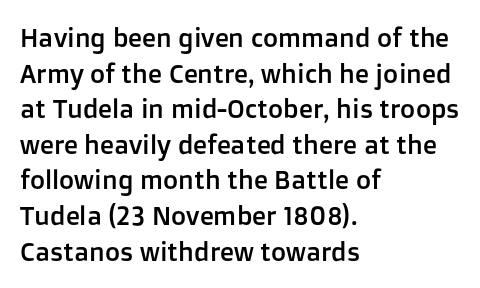
Q: Is the text italic (slanted)? A: No, it is upright.
Q: Is the text underlined? A: No.
Q: How is the paragraph aligned? A: Left-aligned.
Q: Is the spacing between letters normal or unusually wide? A: Normal.
Q: Is the spacing between lines tight, normal or loose? A: Normal.
